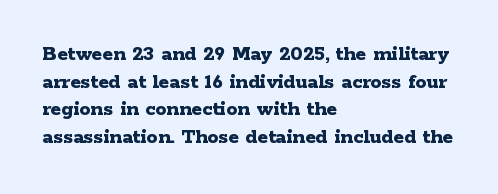
Q: Is the text bold? A: Yes.
Q: Is the text italic (slanted)? A: No, it is upright.
Q: Is the text underlined? A: No.
Q: How is the paragraph aligned? A: Left-aligned.
Q: Is the spacing between letters normal or unusually wide? A: Normal.
Q: Is the spacing between lines tight, normal or loose? A: Normal.
